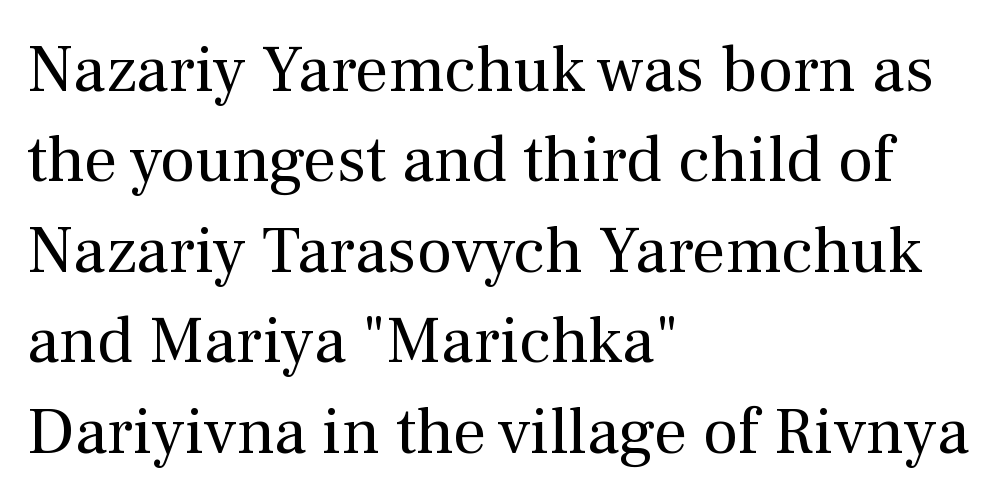
Old-style or modern, the face here clearly has serifs. The characters are drawn with everyday or finer stroke widths. The paragraph has a hard left edge and a soft right edge. The words here are not underlined. Is this a fixed-width face? No — the glyphs have proportional, varying widths.
